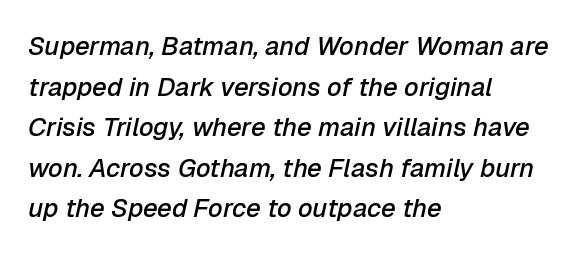
Line spacing here is normal. Characters follow at the spacing the type designer built in. The rendering uses a semibold face; strokes are thickened but not to full bold. Bare-footed words on every line. Notice how the passage keeps a crisp vertical edge on the left only. Quick note: italic.
